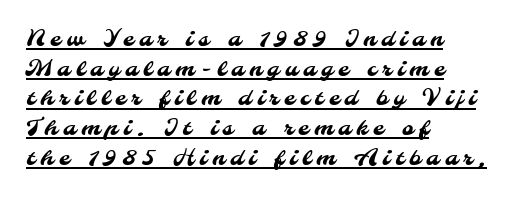
Q: Is the text underlined? A: Yes.
Q: How is the paragraph aligned? A: Left-aligned.
Q: Is the spacing between letters normal or unusually wide? A: Unusually wide.
Q: Is the spacing between lines tight, normal or loose? A: Normal.
